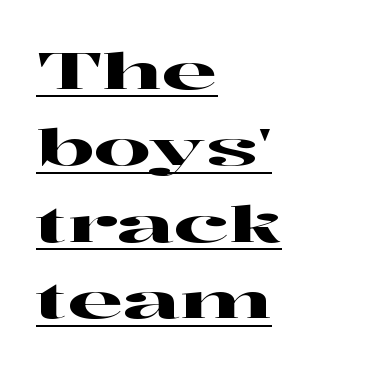
The image shows 50 px wide serif type, upright; set left-aligned, normal line spacing (1.53x), normal letter spacing, underlined; high stroke contrast and a medium x-height.
